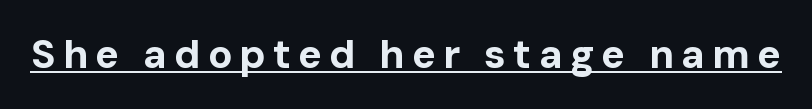
{"serif": "no", "italic": "no", "bold": "yes", "weight": "bold", "width": "normal", "stroke_contrast": "low", "x_height": "medium", "monospaced": "no", "underline": "yes", "glyph_px": 40}
